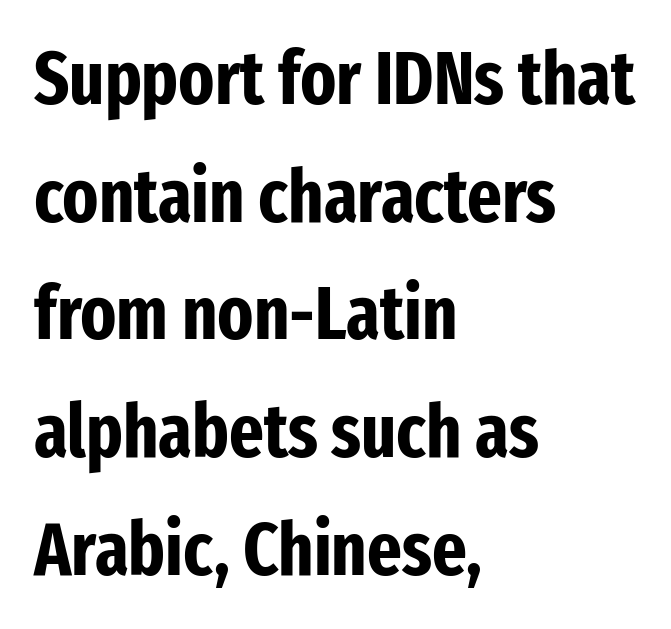
{"serif": "no", "italic": "no", "bold": "yes", "weight": "bold", "width": "condensed", "stroke_contrast": "low", "x_height": "medium", "monospaced": "no", "underline": "no", "align": "left", "line_spacing": "normal", "line_spacing_ratio": 1.59, "letter_spacing": "normal", "letter_spacing_em": 0.0, "glyph_px": 74}
